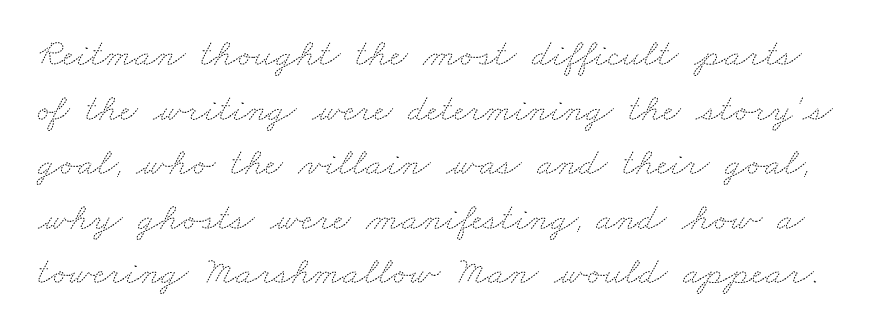
{"bold": "no", "weight": "thin", "width": "wide", "stroke_contrast": "medium", "x_height": "small", "monospaced": "no", "underline": "no", "line_spacing": "normal", "line_spacing_ratio": 1.4, "letter_spacing": "normal", "letter_spacing_em": 0.0, "glyph_px": 39}
